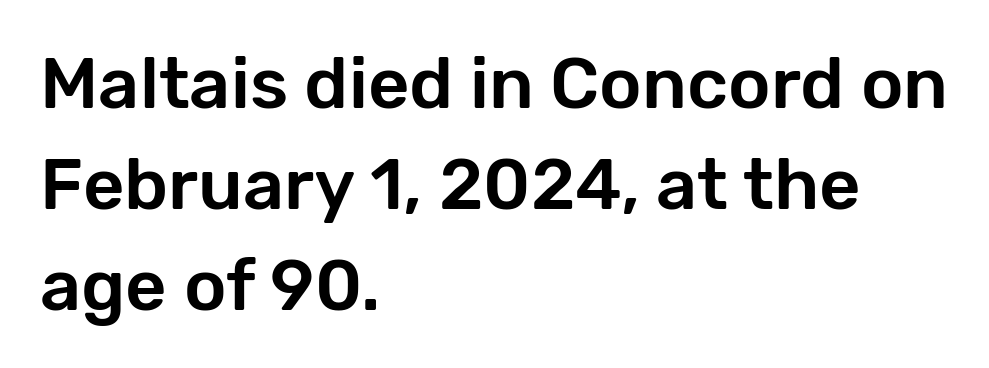
Q: Is the text italic (slanted)? A: No, it is upright.
Q: Is the typeface a serif or a sans-serif typeface? A: Sans-serif.
Q: Is the text underlined? A: No.
Q: How is the paragraph aligned? A: Left-aligned.
Q: Is the spacing between letters normal or unusually wide? A: Normal.
Q: Is the spacing between lines tight, normal or loose? A: Normal.
Q: Width (condensed, normal, or wide)? A: Normal.
Q: Stroke contrast? A: Low.
Q: x-height? A: Medium.
Q: Monospaced? A: No.
